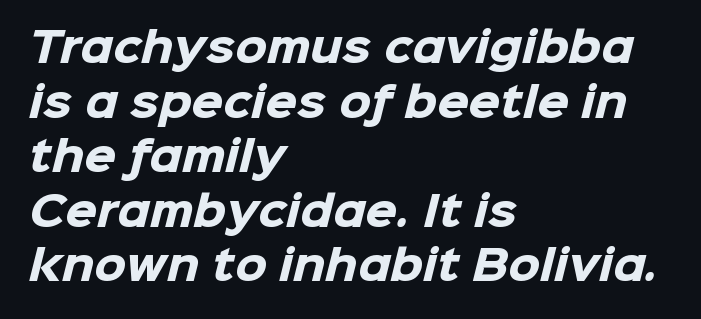
The image shows 41 px heavy sans-serif type; set left-aligned, normal line spacing (1.33x), normal letter spacing, not underlined; low stroke contrast and a medium x-height.
